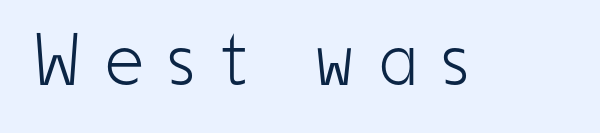
{"serif": "no", "italic": "no", "bold": "no", "weight": "light", "width": "condensed", "stroke_contrast": "low", "x_height": "medium", "monospaced": "no", "underline": "no", "letter_spacing": "wide", "letter_spacing_em": 0.34, "glyph_px": 74}
